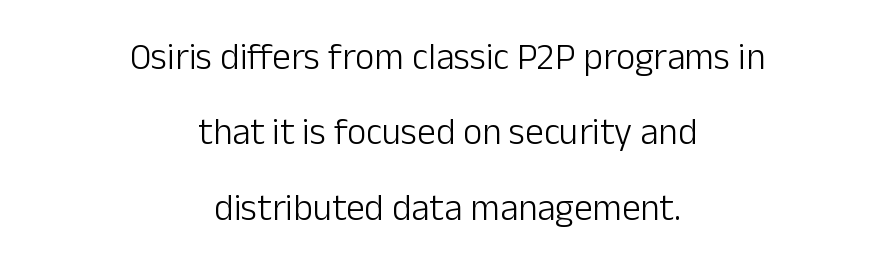
{"serif": "no", "italic": "no", "bold": "no", "weight": "light", "width": "normal", "stroke_contrast": "low", "x_height": "medium", "monospaced": "no", "underline": "no", "align": "center", "line_spacing": "loose", "line_spacing_ratio": 2.04, "letter_spacing": "normal", "letter_spacing_em": 0.0, "glyph_px": 37}
